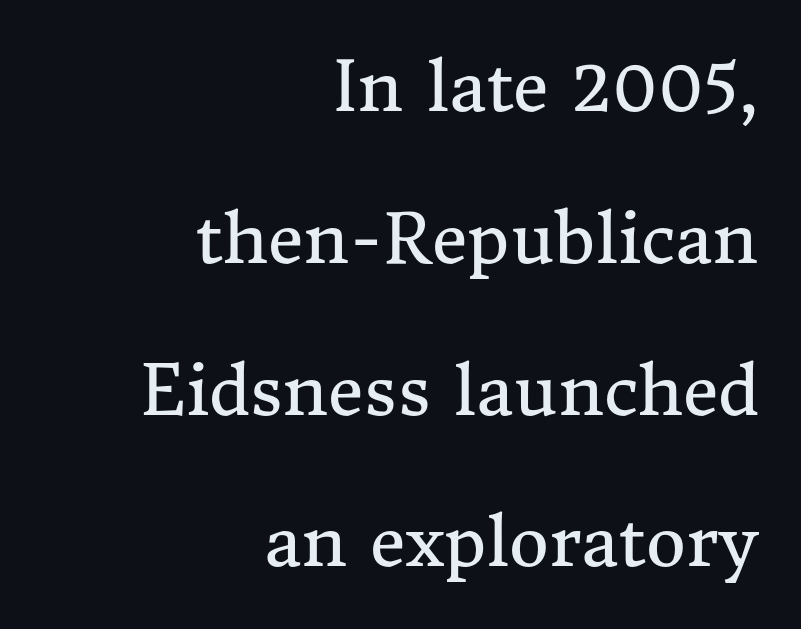
Q: Is the text bold? A: No.
Q: Is the text italic (slanted)? A: No, it is upright.
Q: Is the typeface a serif or a sans-serif typeface? A: Serif.
Q: Is the text underlined? A: No.
Q: How is the paragraph aligned? A: Right-aligned.
Q: Is the spacing between letters normal or unusually wide? A: Normal.
Q: Is the spacing between lines tight, normal or loose? A: Loose.
Q: Width (condensed, normal, or wide)? A: Normal.
Q: Stroke contrast? A: Medium.
Q: x-height? A: Medium.
Q: Monospaced? A: No.
